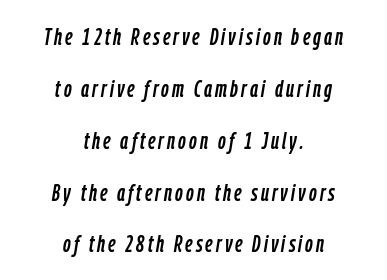
The image shows 24 px text type, italic (leaning right); set centered, loose line spacing (2.16x), not underlined.
